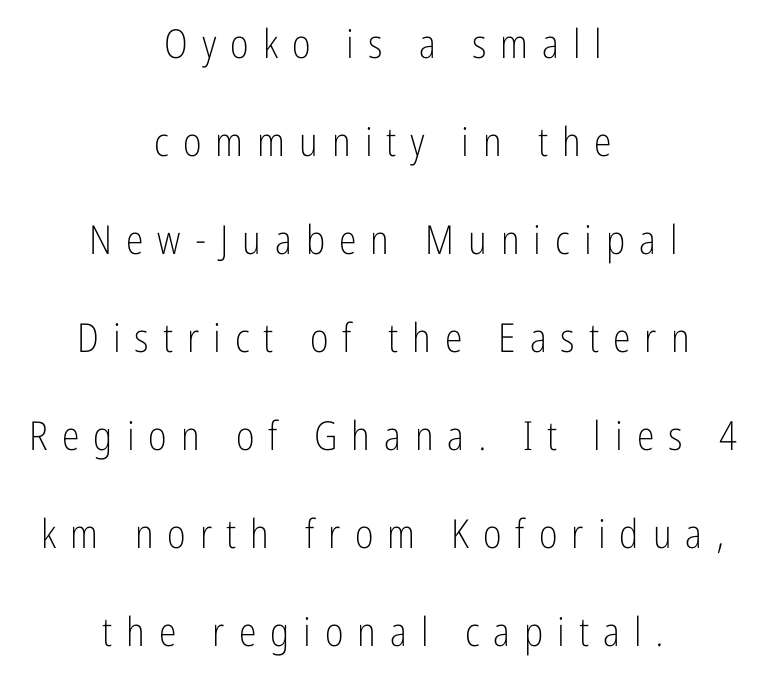
The image shows 40 px light, condensed sans-serif type, upright; set centered, loose line spacing (2.45x), unusually wide letter spacing (+0.35 em), not underlined; low stroke contrast and a medium x-height.
